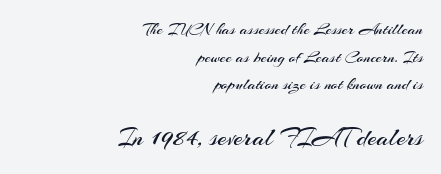
The space beneath each line is pristine and unruled. This sample uses plain, unmodified letter spacing. The text block is weighted toward the right margin, trailing off unevenly leftward. Counters stay open thanks to moderate or lighter strokes. Leading matches the norm, producing a regular column.
